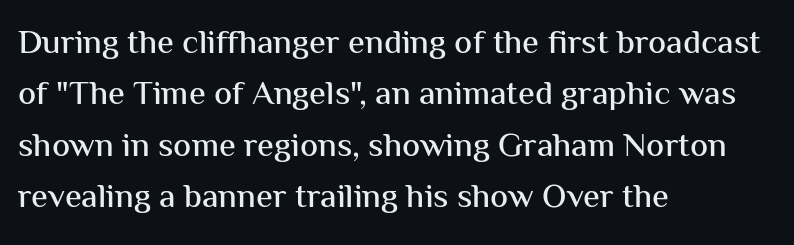
The image shows 34 px sans-serif type, upright; set left-aligned, normal line spacing (1.51x), normal letter spacing, not underlined; medium stroke contrast and a medium x-height.
